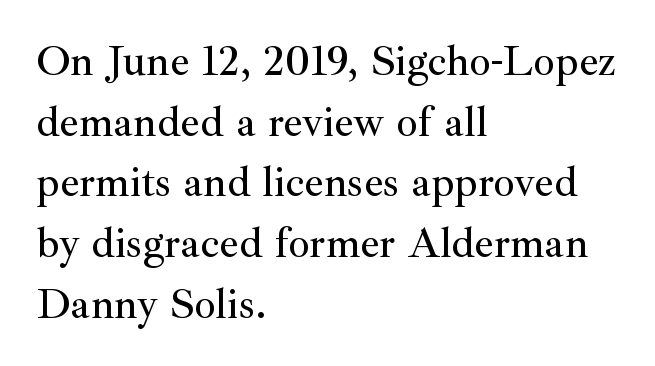
{"serif": "yes", "italic": "no", "width": "normal", "stroke_contrast": "medium", "x_height": "small", "monospaced": "no", "underline": "no", "align": "left", "line_spacing": "normal", "line_spacing_ratio": 1.41, "letter_spacing": "normal", "letter_spacing_em": 0.0, "glyph_px": 43}
